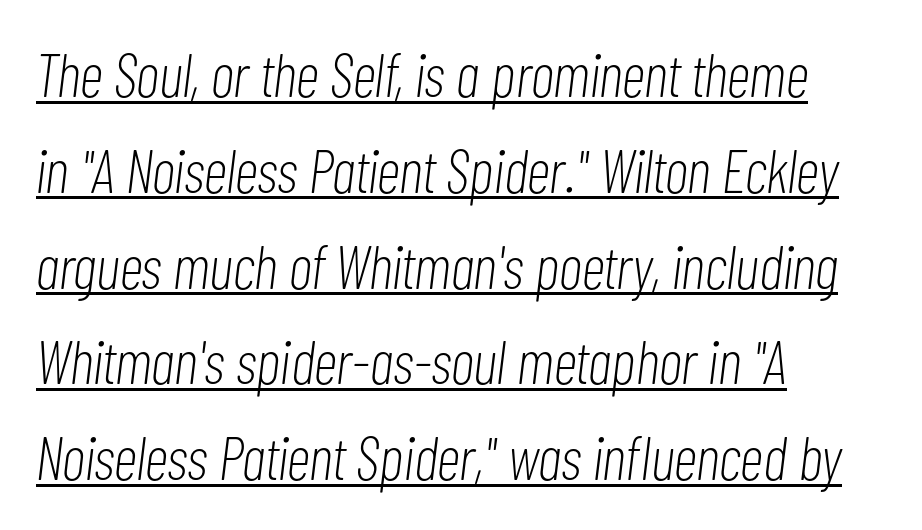
{"italic": "yes", "lean": "right", "slant_degrees": 7, "bold": "no", "weight": "light", "width": "condensed", "stroke_contrast": "low", "x_height": "medium", "monospaced": "no", "underline": "yes", "align": "left", "line_spacing": "normal", "line_spacing_ratio": 1.57, "letter_spacing": "normal", "letter_spacing_em": 0.0, "glyph_px": 61}
